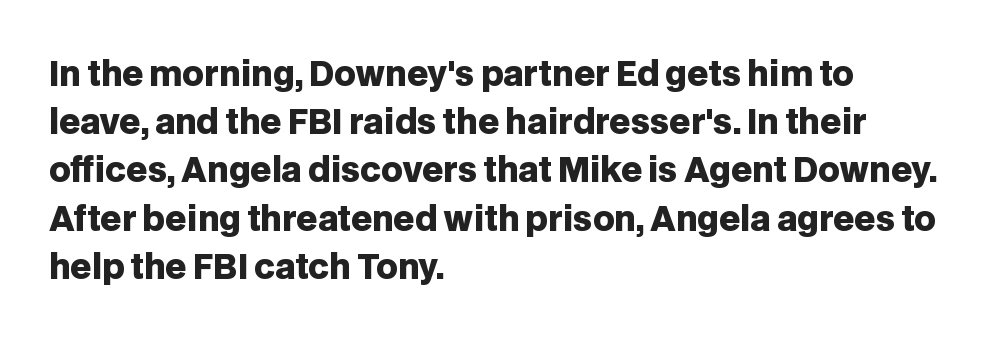
{"serif": "no", "italic": "no", "bold": "yes", "weight": "heavy", "width": "normal", "stroke_contrast": "low", "x_height": "large", "monospaced": "no", "underline": "no", "align": "left", "line_spacing": "normal", "line_spacing_ratio": 1.46, "letter_spacing": "normal", "letter_spacing_em": 0.0, "glyph_px": 33}
